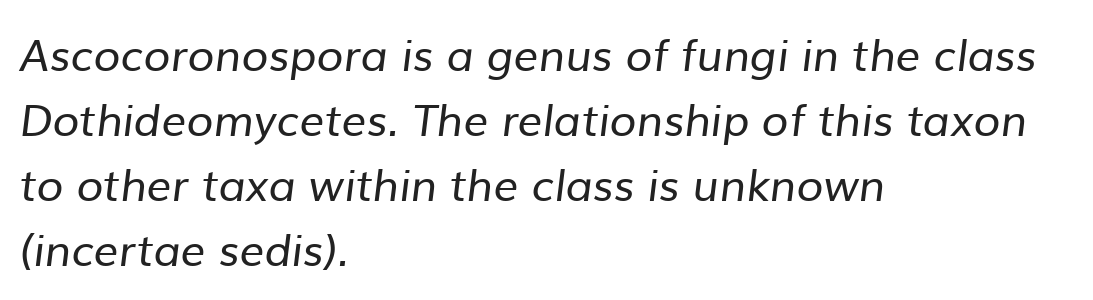
{"serif": "no", "bold": "no", "weight": "regular", "width": "normal", "stroke_contrast": "low", "x_height": "medium", "monospaced": "no", "underline": "no", "align": "left", "line_spacing": "normal", "line_spacing_ratio": 1.48, "letter_spacing": "normal", "letter_spacing_em": 0.0, "glyph_px": 44}
